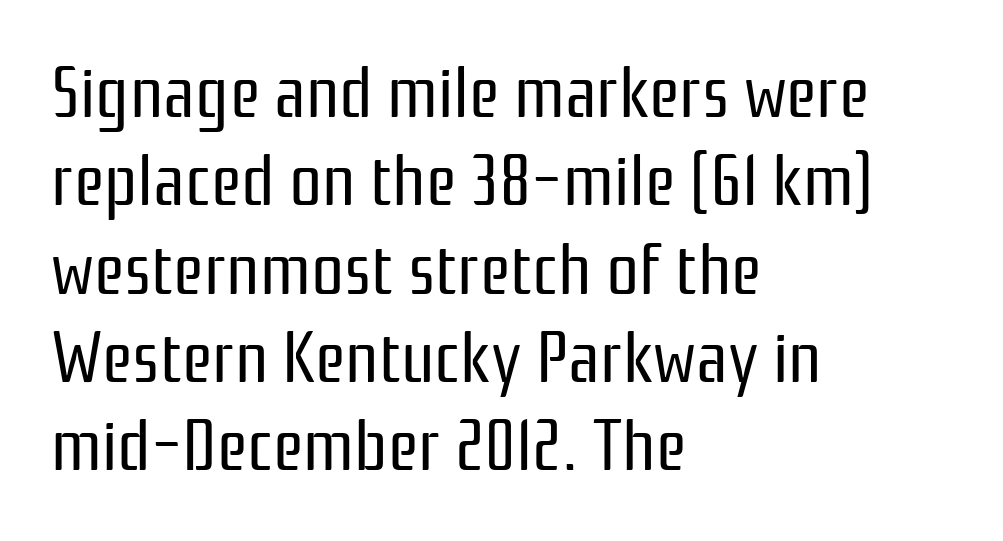
{"serif": "no", "italic": "no", "bold": "no", "weight": "regular", "width": "condensed", "stroke_contrast": "low", "x_height": "medium", "monospaced": "no", "underline": "no", "align": "left", "line_spacing_ratio": 1.21, "letter_spacing": "normal", "letter_spacing_em": 0.0, "glyph_px": 73}
